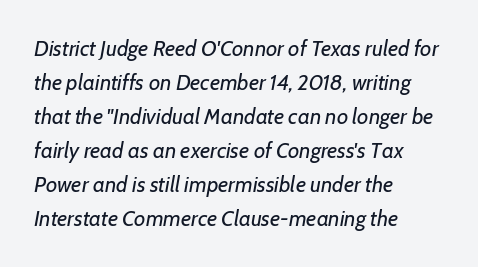
{"italic": "yes", "lean": "right", "slant_degrees": 7, "bold": "no", "underline": "no", "align": "left", "line_spacing": "normal", "line_spacing_ratio": 1.55, "letter_spacing": "normal", "letter_spacing_em": 0.0, "glyph_px": 22}
